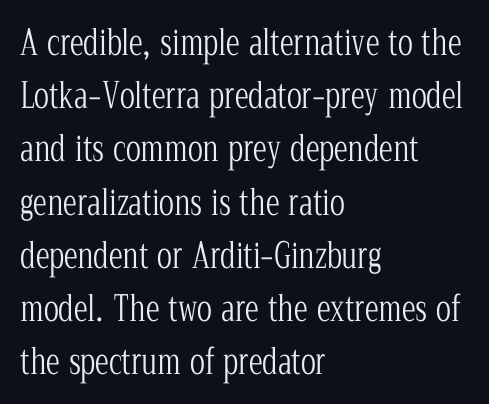
The face looks like a standard text weight, possibly lighter. I'd call this a serif setting — the letters wear small feet. Nope, not italic — everything's standing straight. The glyphs are unaccompanied by any horizontal stroke below them.
